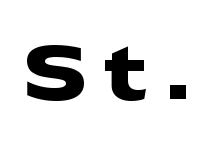
The image shows 69 px heavy, wide sans-serif type, upright; set unusually wide letter spacing (+0.26 em), not underlined; low stroke contrast and a medium x-height.
